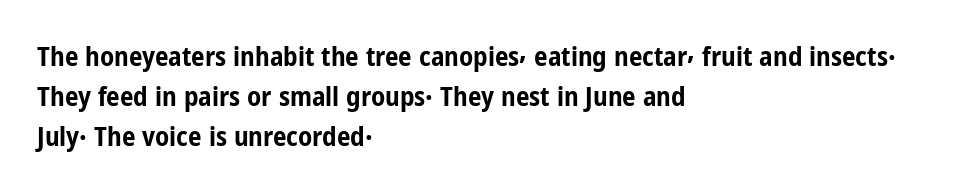
The image shows 27 px bold type, upright; set left-aligned, normal line spacing (1.48x), normal letter spacing, not underlined.
